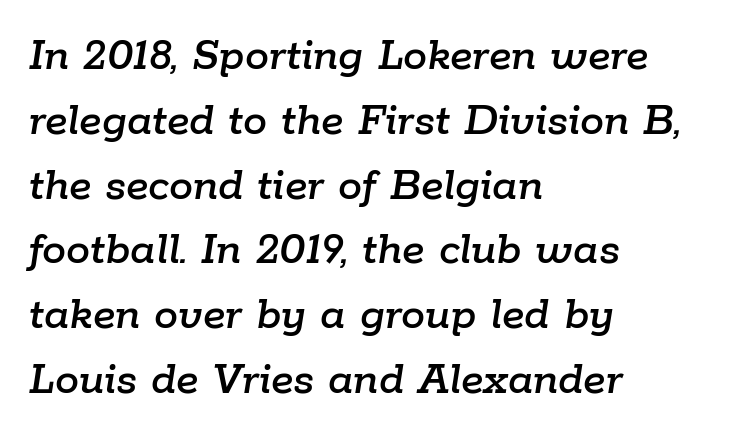
Q: Is the text italic (slanted)? A: Yes, it leans right by about 9 degrees.
Q: Is the text underlined? A: No.
Q: How is the paragraph aligned? A: Left-aligned.
Q: Is the spacing between letters normal or unusually wide? A: Normal.
Q: Is the spacing between lines tight, normal or loose? A: Normal.
Q: Width (condensed, normal, or wide)? A: Normal.
Q: Stroke contrast? A: Low.
Q: x-height? A: Medium.
Q: Monospaced? A: No.
